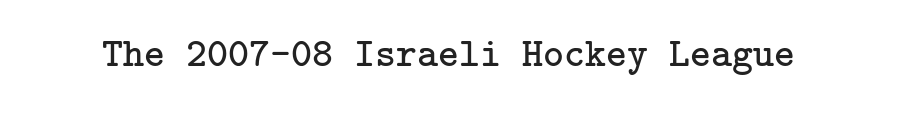
The image shows 40 px regular-weight serif type, upright; set normal letter spacing, not underlined; low stroke contrast and a medium x-height.
